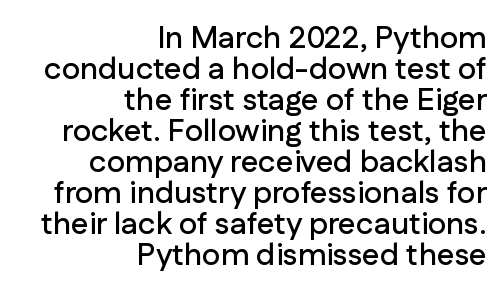
Here the designer chose a conventional face with non-uniform glyph widths. Tracking here is standard; glyphs follow each other at the usual distance. Typeset ragged left — the right edge is the straight one. Quick note: not italic, upright. Does the type have serifs? No, each stem ends abruptly.
